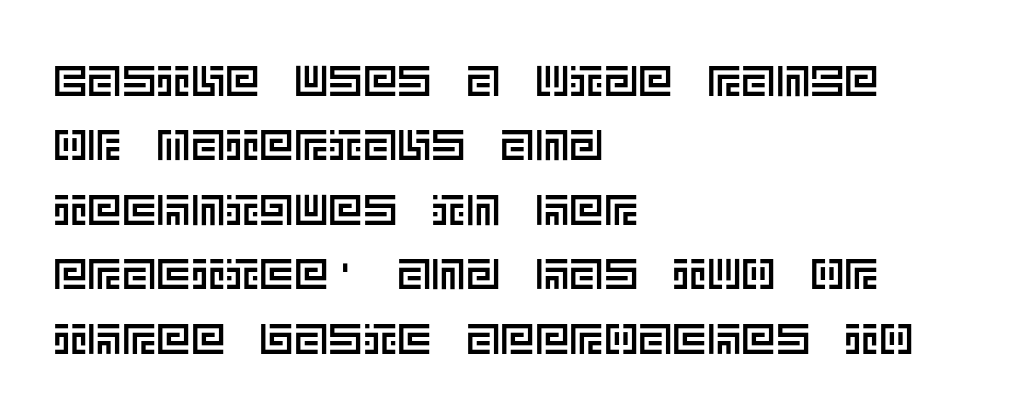
The image shows 43 px text type, upright; set left-aligned, normal line spacing (1.5x), normal letter spacing, not underlined; a large x-height.
